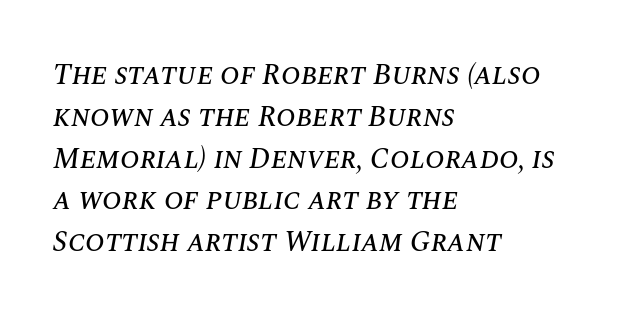
Q: Is the text italic (slanted)? A: Yes, it leans right by about 10 degrees.
Q: Is the text underlined? A: No.
Q: How is the paragraph aligned? A: Left-aligned.
Q: Is the spacing between letters normal or unusually wide? A: Normal.
Q: Is the spacing between lines tight, normal or loose? A: Normal.
Q: Width (condensed, normal, or wide)? A: Normal.
Q: Stroke contrast? A: Medium.
Q: x-height? A: Large.
Q: Monospaced? A: No.
